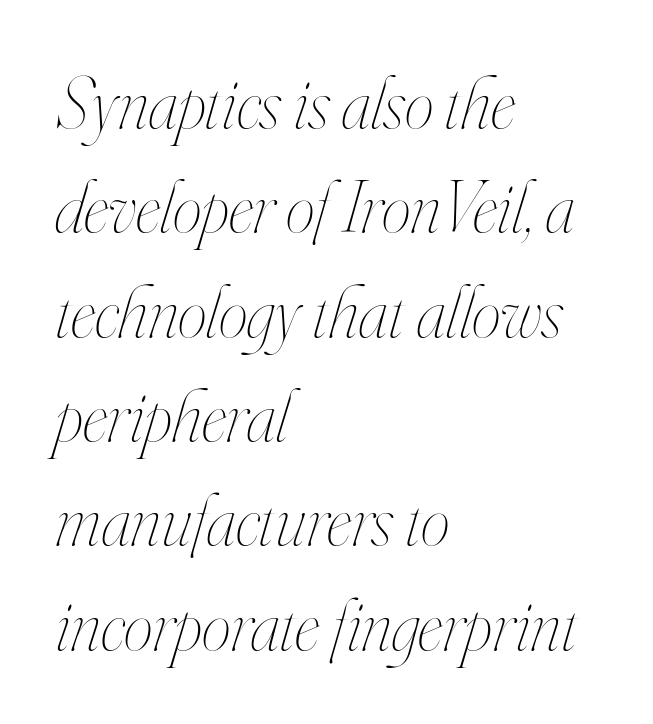
Q: Is the text bold? A: No.
Q: Is the text italic (slanted)? A: Yes, it leans right by about 16 degrees.
Q: Is the text underlined? A: No.
Q: How is the paragraph aligned? A: Left-aligned.
Q: Is the spacing between letters normal or unusually wide? A: Normal.
Q: Is the spacing between lines tight, normal or loose? A: Normal.
Q: Width (condensed, normal, or wide)? A: Condensed.
Q: Stroke contrast? A: High.
Q: x-height? A: Small.
Q: Monospaced? A: No.
